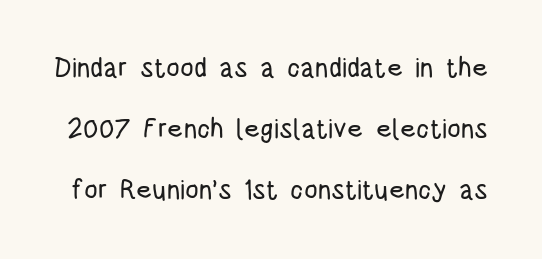
{"italic": "no", "underline": "no", "line_spacing": "loose", "line_spacing_ratio": 2.26, "letter_spacing": "normal", "letter_spacing_em": 0.0, "glyph_px": 27}
